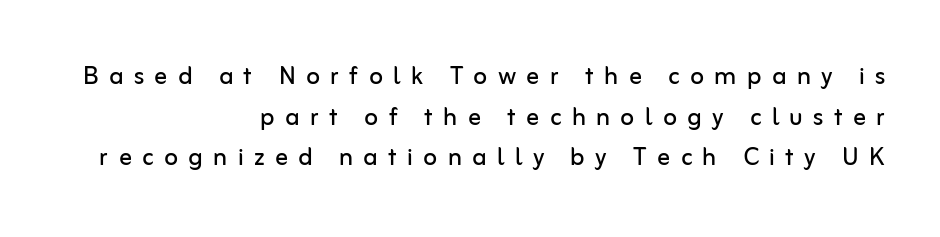
Q: Is the text bold? A: No.
Q: Is the text italic (slanted)? A: No, it is upright.
Q: Is the typeface a serif or a sans-serif typeface? A: Sans-serif.
Q: Is the text underlined? A: No.
Q: How is the paragraph aligned? A: Right-aligned.
Q: Is the spacing between letters normal or unusually wide? A: Unusually wide.
Q: Is the spacing between lines tight, normal or loose? A: Normal.
Q: Width (condensed, normal, or wide)? A: Normal.
Q: Stroke contrast? A: Low.
Q: x-height? A: Medium.
Q: Monospaced? A: No.
